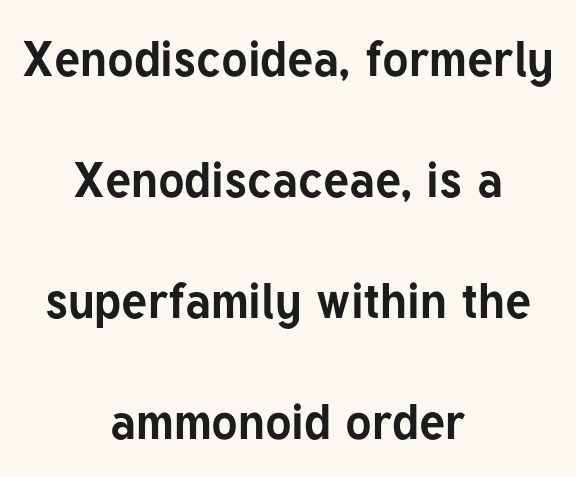
Q: Is the text bold? A: Yes.
Q: Is the text italic (slanted)? A: No, it is upright.
Q: Is the typeface a serif or a sans-serif typeface? A: Sans-serif.
Q: Is the text underlined? A: No.
Q: How is the paragraph aligned? A: Centered.
Q: Is the spacing between letters normal or unusually wide? A: Normal.
Q: Is the spacing between lines tight, normal or loose? A: Loose.
Q: Width (condensed, normal, or wide)? A: Normal.
Q: Stroke contrast? A: Low.
Q: x-height? A: Medium.
Q: Monospaced? A: No.
